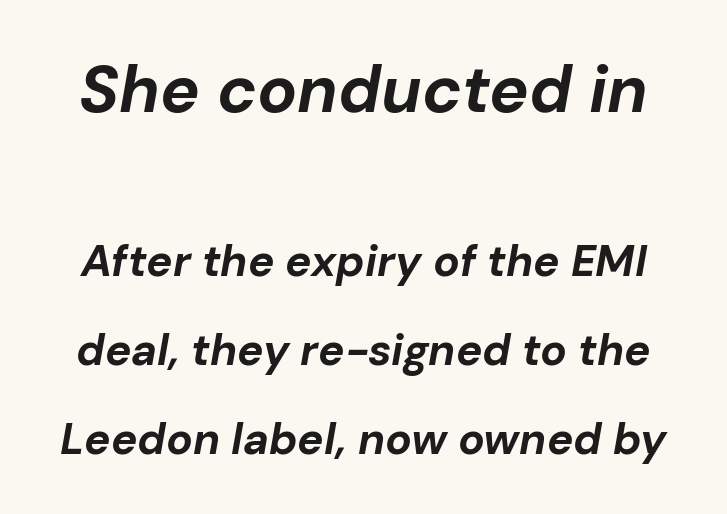
The image shows 66 px bold type, italic (leaning right); set loose line spacing (2.02x), normal letter spacing, not underlined; the first (top) block is 1.5x larger; low stroke contrast and a medium x-height.
